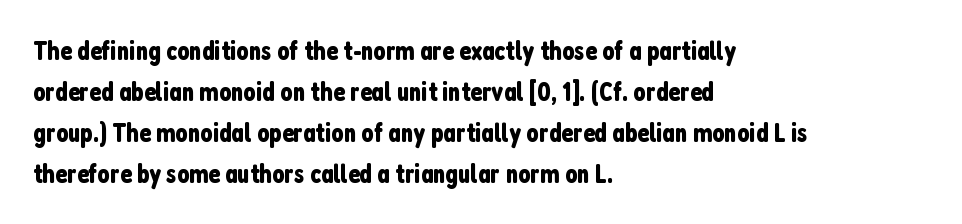
The image shows 27 px text type, upright; set left-aligned, normal line spacing (1.52x), normal letter spacing, not underlined.
